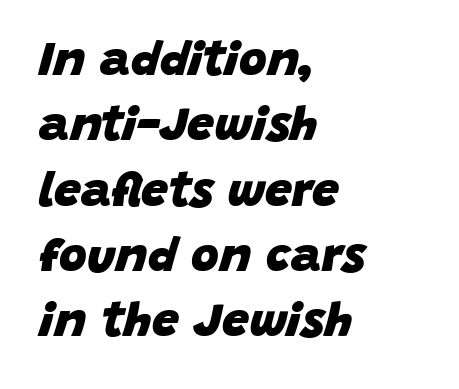
The whole block is typeset with a tilt. The face used here is proportionally spaced, like ordinary book or web type. The setting favours the left margin, as ordinary paragraphs usually do. Nobody drew a line under any word here. There is no visible air inserted between adjacent glyphs.
